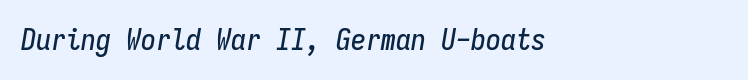
Typeset ragged right — the left edge is the straight one. The tracking reads as untouched default to a designer's eye. Is the type slanted? Yes — the strokes lean at a clear angle. The letters march in equal steps, a hallmark of fixed-pitch type.
